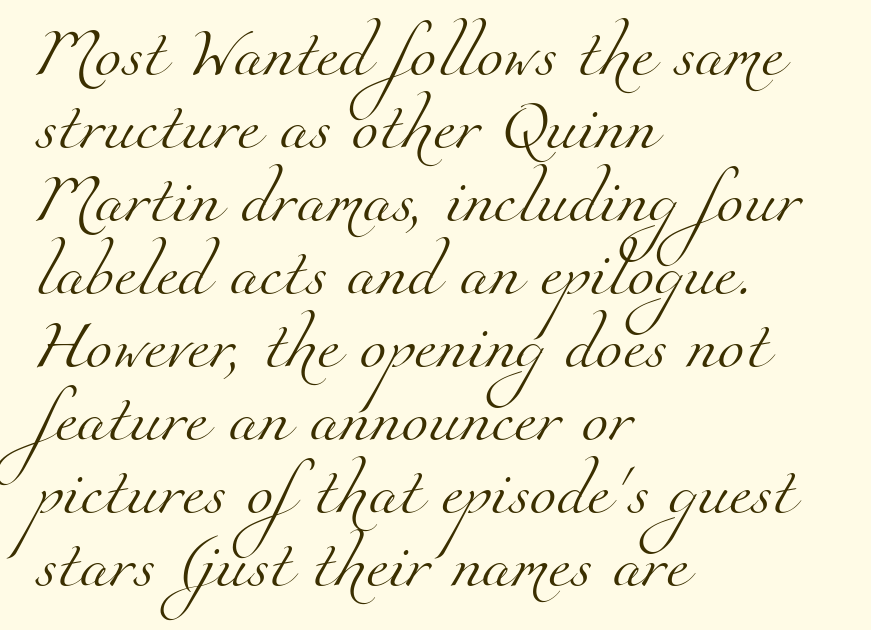
{"serif": "yes", "bold": "no", "weight": "light", "width": "normal", "stroke_contrast": "medium", "x_height": "small", "monospaced": "no", "underline": "no", "align": "left", "line_spacing": "normal", "line_spacing_ratio": 1.49, "letter_spacing": "normal", "letter_spacing_em": 0.0, "glyph_px": 49}
